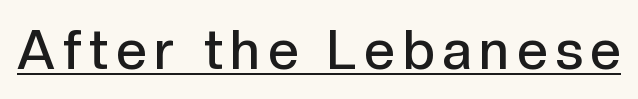
Q: Is the text bold? A: Semi-bold.
Q: Is the text italic (slanted)? A: No, it is upright.
Q: Is the typeface a serif or a sans-serif typeface? A: Sans-serif.
Q: Is the text underlined? A: Yes.
Q: Width (condensed, normal, or wide)? A: Normal.
Q: x-height? A: Medium.
Q: Monospaced? A: No.
